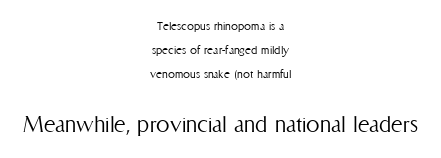
Every stem runs plumb, perpendicular to the baseline. The strip under each line holds only bare page. In terms of letterspacing, this is plain default setting. A centered setting, common on invitations and titles, is used for this passage. Two sizes are in play, and the larger belongs to the second block. The typeface has the unassuming heft of standard copy or less.
